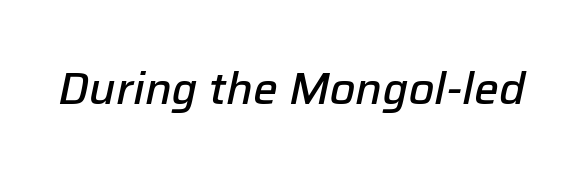
Q: Is the text bold? A: Semi-bold.
Q: Is the text italic (slanted)? A: Yes, it leans right by about 12 degrees.
Q: Is the text underlined? A: No.
Q: Is the spacing between letters normal or unusually wide? A: Normal.
Q: Width (condensed, normal, or wide)? A: Normal.
Q: Stroke contrast? A: Low.
Q: x-height? A: Medium.
Q: Monospaced? A: No.
